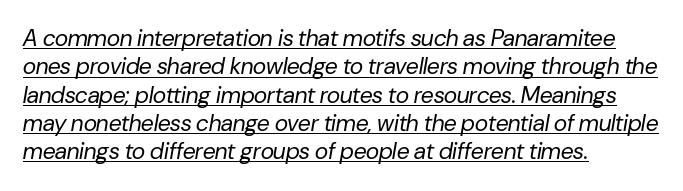
Q: Is the text bold? A: No.
Q: Is the text italic (slanted)? A: Yes, it leans right by about 10 degrees.
Q: Is the text underlined? A: Yes.
Q: How is the paragraph aligned? A: Left-aligned.
Q: Is the spacing between letters normal or unusually wide? A: Normal.
